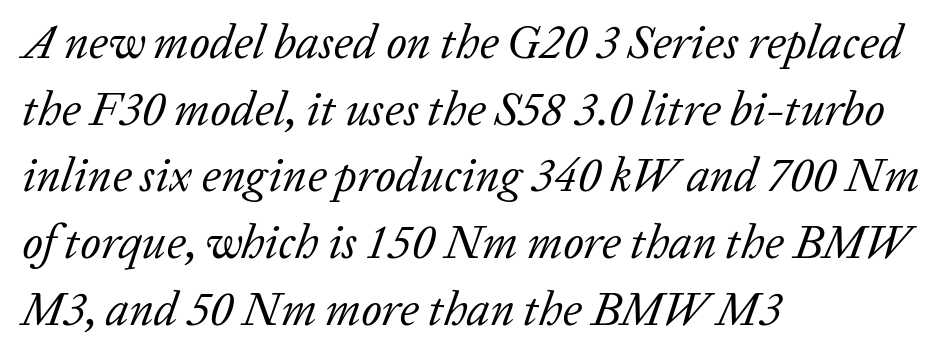
The image shows 47 px regular-weight serif type, italic (leaning right); set left-aligned, normal line spacing (1.42x), normal letter spacing, not underlined; low stroke contrast and a medium x-height.
